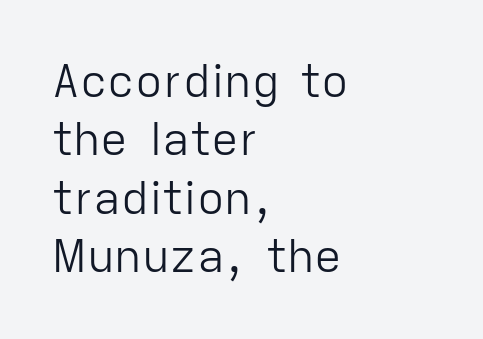
{"serif": "no", "italic": "no", "bold": "no", "weight": "light", "width": "normal", "stroke_contrast": "low", "x_height": "medium", "monospaced": "no", "underline": "no", "align": "left", "line_spacing": "normal", "line_spacing_ratio": 1.27, "letter_spacing": "normal", "letter_spacing_em": 0.0, "glyph_px": 46}
